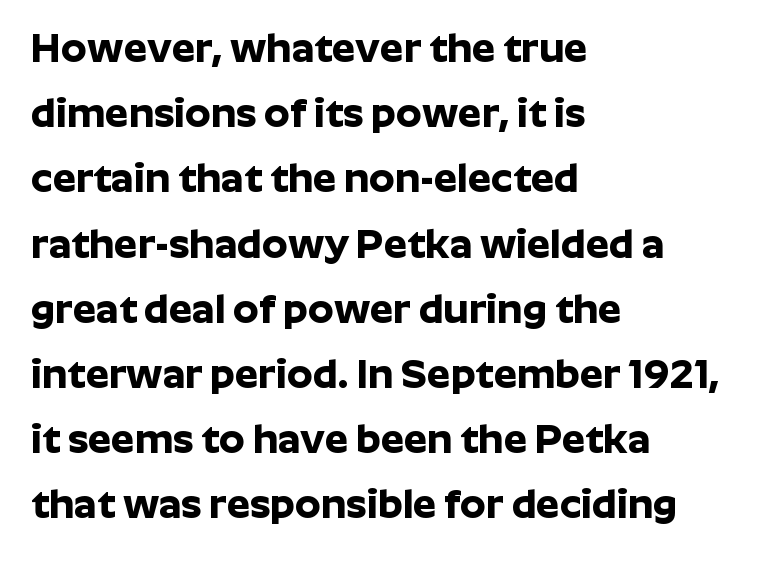
The image shows 41 px bold sans-serif type, upright; set left-aligned, normal line spacing (1.59x), normal letter spacing, not underlined; low stroke contrast and a medium x-height.
